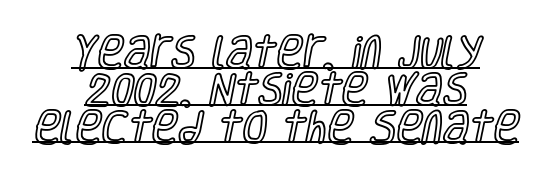
{"width": "condensed", "x_height": "large", "monospaced": "no", "underline": "yes", "align": "center", "line_spacing": "tight", "line_spacing_ratio": 1.04, "letter_spacing": "normal", "letter_spacing_em": 0.0, "glyph_px": 36}
